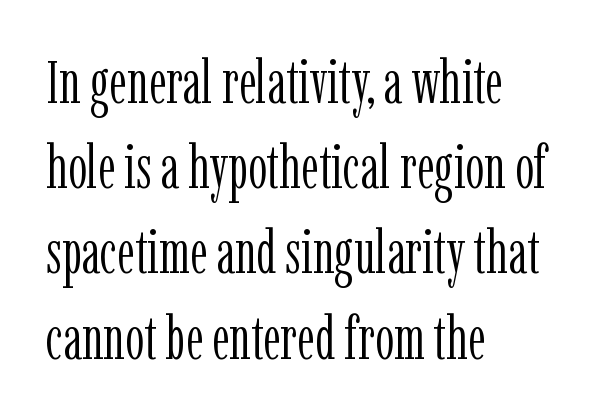
The image shows 60 px light, condensed serif type, upright; set left-aligned, normal line spacing (1.42x), normal letter spacing, not underlined; low stroke contrast and a medium x-height.
